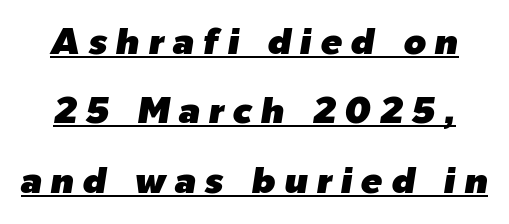
{"italic": "yes", "lean": "right", "slant_degrees": 9, "width": "normal", "stroke_contrast": "low", "x_height": "medium", "monospaced": "no", "underline": "yes", "line_spacing": "loose", "line_spacing_ratio": 1.93, "letter_spacing": "wide", "letter_spacing_em": 0.24, "glyph_px": 36}
